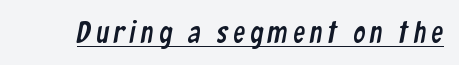
The image shows 30 px condensed sans-serif type; set underlined; low stroke contrast and a medium x-height.
